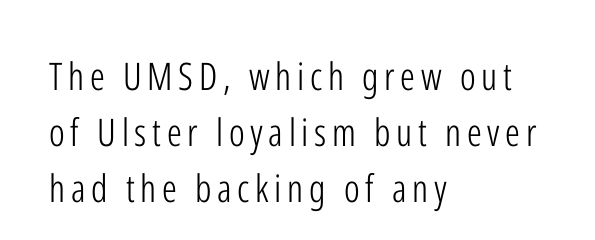
The image shows 38 px light, condensed sans-serif type, upright; set left-aligned, normal line spacing (1.47x), not underlined; low stroke contrast and a medium x-height.
